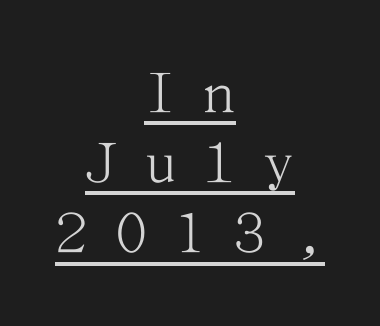
Compared with a typical body face, this is equally light or lighter still. Between one letter and the next there's a generous, obvious gap. The designer went with a serif here, giving each stem small feet. Short and long lines alike share a common midpoint. The lines are packed closely together with very little leading. The letters stand straight up with perfectly vertical stems.
